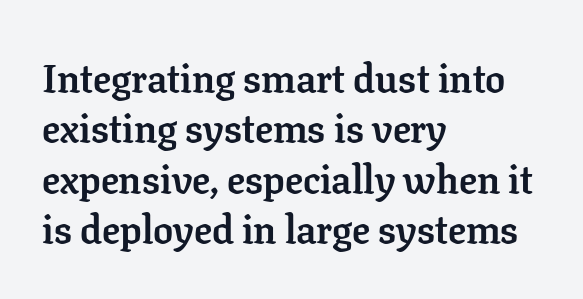
{"serif": "yes", "italic": "no", "bold": "yes", "weight": "semibold", "width": "normal", "stroke_contrast": "low", "x_height": "medium", "monospaced": "no", "underline": "no", "align": "left", "line_spacing": "normal", "line_spacing_ratio": 1.26, "letter_spacing": "normal", "letter_spacing_em": 0.0, "glyph_px": 40}
